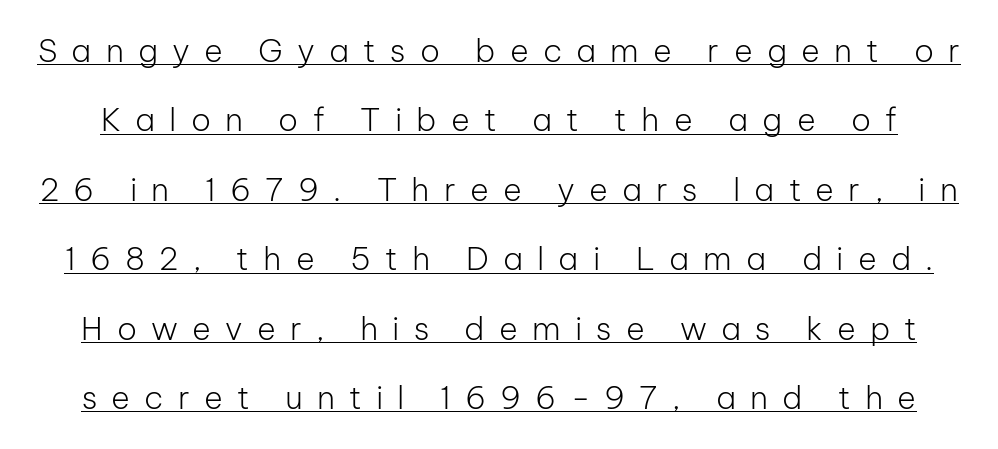
Do the characters align in a grid? No, the font is proportional. Check where the strokes stop: nothing finishes them off — pure sans. Quick note: underline on. There is plenty of visible air inserted between adjacent glyphs. Nothing heavy about these letters — not bold at all. Compared with typical paragraphs, the rows here are farther apart.
